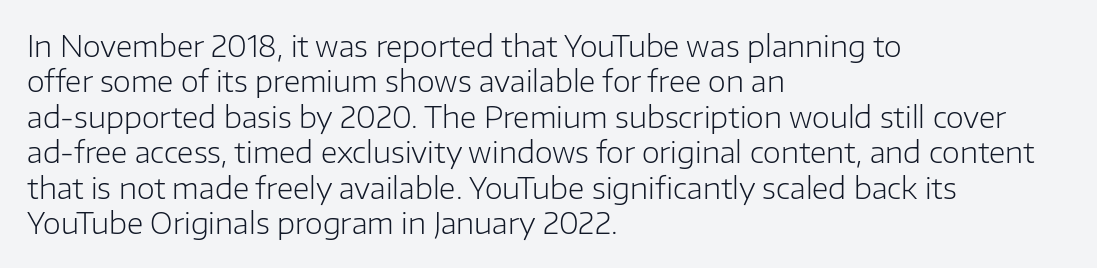
Q: Is the text bold? A: No.
Q: Is the text italic (slanted)? A: No, it is upright.
Q: Is the typeface a serif or a sans-serif typeface? A: Sans-serif.
Q: Is the text underlined? A: No.
Q: How is the paragraph aligned? A: Left-aligned.
Q: Is the spacing between letters normal or unusually wide? A: Normal.
Q: Width (condensed, normal, or wide)? A: Normal.
Q: Stroke contrast? A: Low.
Q: x-height? A: Medium.
Q: Monospaced? A: No.
